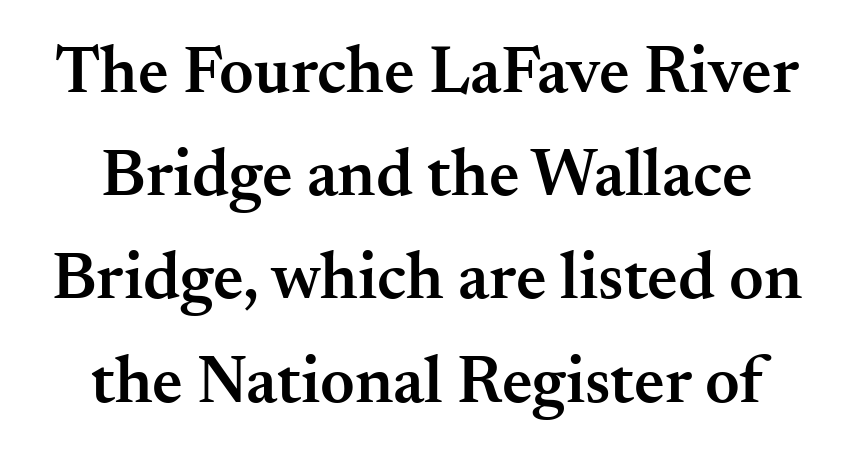
{"serif": "yes", "italic": "no", "bold": "semi", "weight": "semibold", "width": "normal", "stroke_contrast": "medium", "x_height": "small", "monospaced": "no", "underline": "no", "line_spacing": "normal", "line_spacing_ratio": 1.54, "letter_spacing": "normal", "letter_spacing_em": 0.0, "glyph_px": 67}
